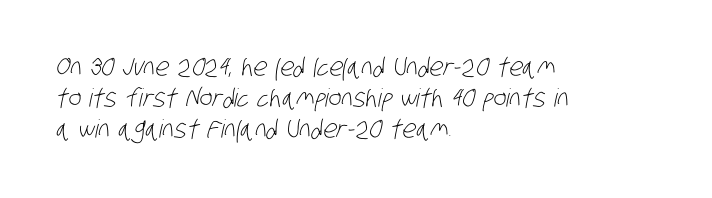
Q: Is the text bold? A: No.
Q: Is the text underlined? A: No.
Q: How is the paragraph aligned? A: Left-aligned.
Q: Is the spacing between letters normal or unusually wide? A: Normal.
Q: Is the spacing between lines tight, normal or loose? A: Normal.
